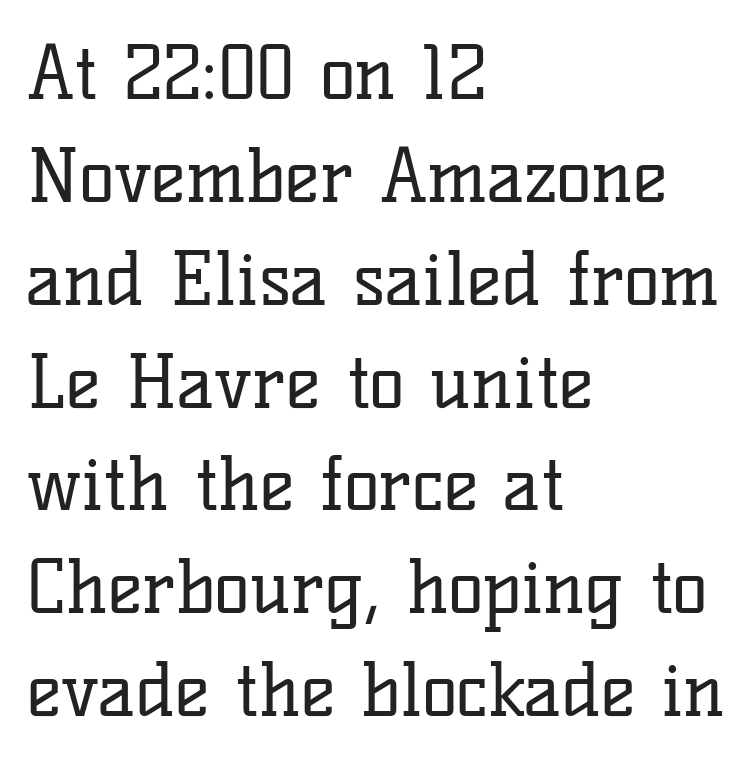
{"serif": "yes", "italic": "no", "bold": "no", "weight": "regular", "width": "normal", "stroke_contrast": "low", "x_height": "medium", "monospaced": "no", "underline": "no", "align": "left", "line_spacing": "normal", "line_spacing_ratio": 1.39, "letter_spacing": "normal", "letter_spacing_em": 0.0, "glyph_px": 74}
